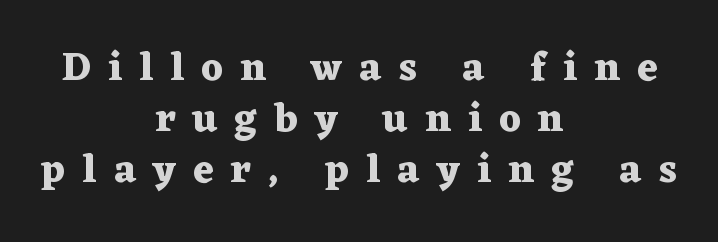
Successive baselines arrive at the customary interval. Style check: upright. Check where the strokes stop: tiny serifs finish them off. These lines are rendered in a variable-pitch font.
